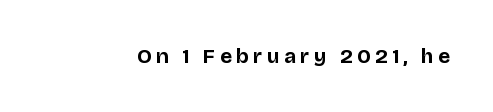
Q: Is the text bold? A: Yes.
Q: Is the text italic (slanted)? A: No, it is upright.
Q: Is the text underlined? A: No.
Q: Is the spacing between letters normal or unusually wide? A: Unusually wide.
